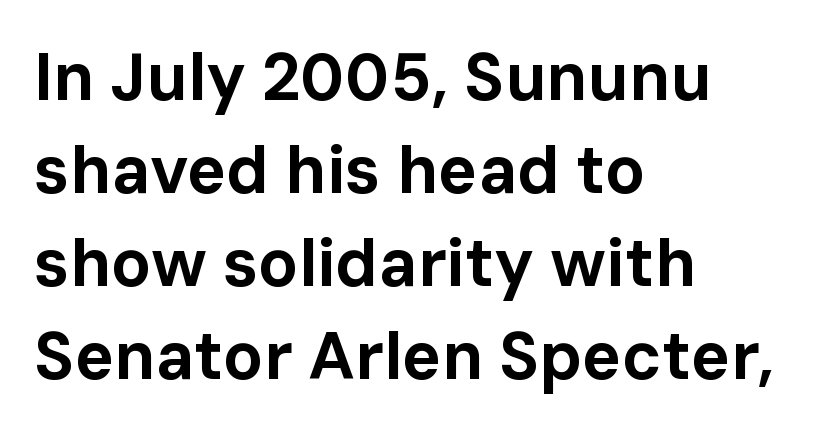
The image shows 66 px bold sans-serif type, upright; set left-aligned, normal line spacing (1.41x), normal letter spacing, not underlined; low stroke contrast and a medium x-height.
